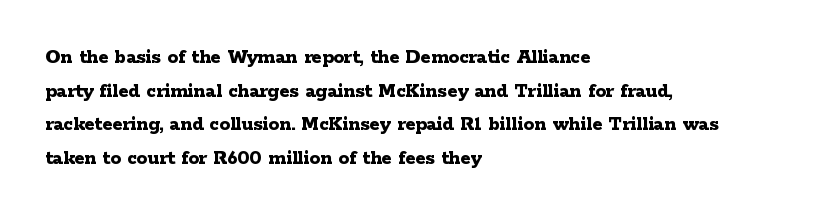
{"italic": "no", "bold": "yes", "underline": "no", "align": "left", "line_spacing": "normal", "line_spacing_ratio": 1.6, "letter_spacing": "normal", "letter_spacing_em": 0.0, "glyph_px": 21}
